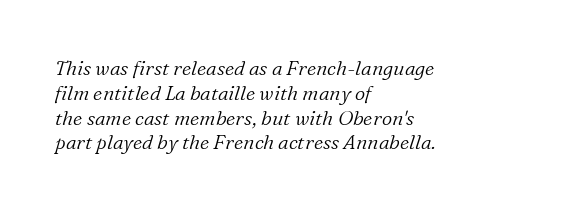
Notice how the stems are inclined rather than vertical — that's the hallmark of italics. The line texture is even and compact thanks to regular tracking. Any mark beneath the type? The region is blank. Is the type heavy? It reads as light-to-regular instead. The paragraph has a hard left edge and a soft right edge.
